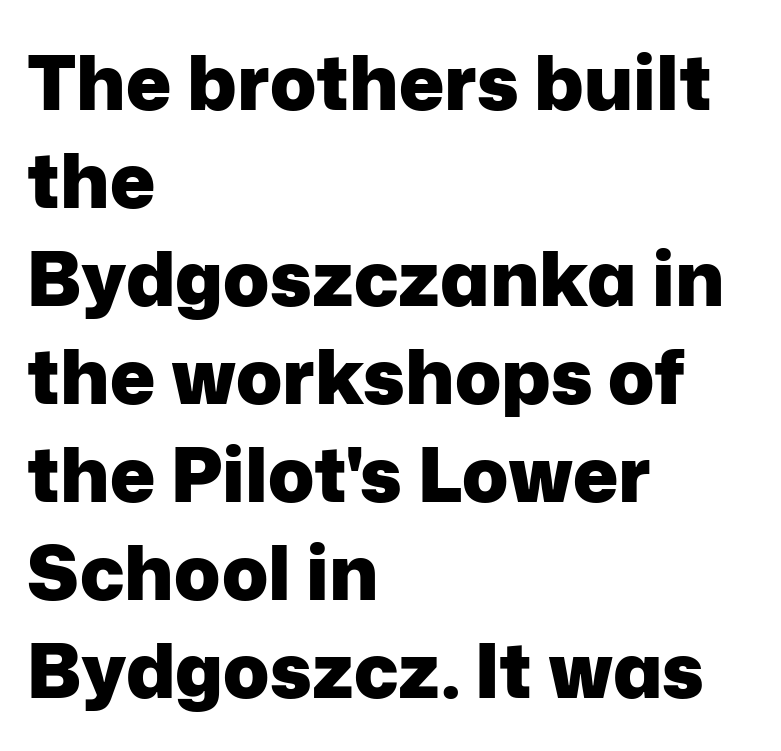
The image shows 76 px heavy sans-serif type, upright; set left-aligned, normal line spacing (1.29x), normal letter spacing, not underlined; low stroke contrast and a medium x-height.
